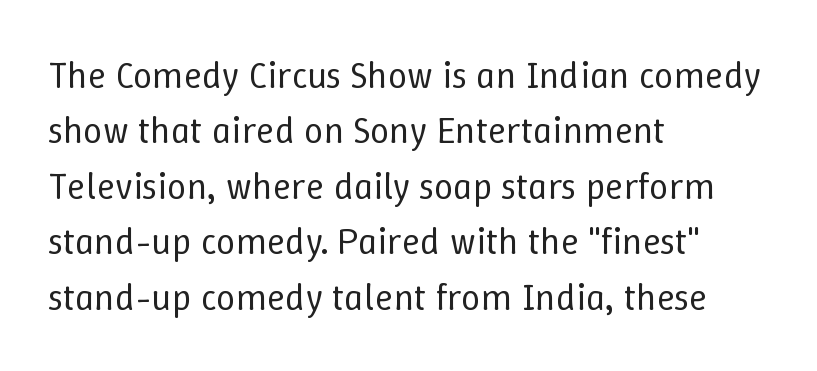
{"italic": "no", "bold": "no", "weight": "regular", "width": "normal", "stroke_contrast": "low", "x_height": "medium", "monospaced": "no", "underline": "no", "align": "left", "line_spacing": "normal", "line_spacing_ratio": 1.46, "letter_spacing": "normal", "letter_spacing_em": 0.0, "glyph_px": 38}
